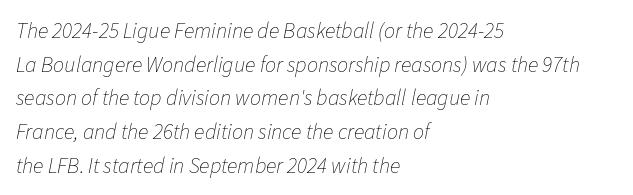
Letters have the restrained weight of plain body copy at most. Where is the straight margin? On the left. Honestly, the letter spacing is just normal — you wouldn't notice it. Descenders hang freely into open space. One glance says typical: line gaps are just what's usual.
